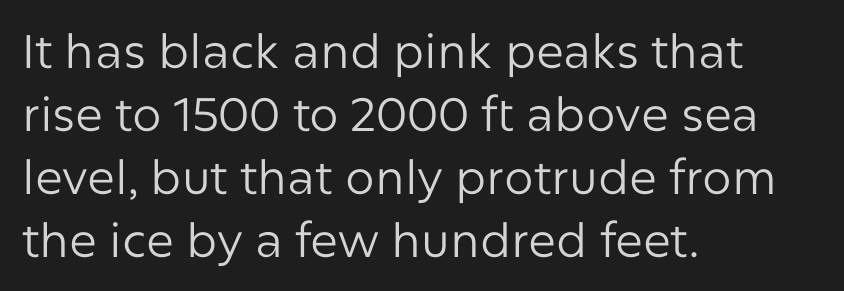
The image shows 47 px regular-weight sans-serif type, upright; set left-aligned, normal line spacing (1.34x), normal letter spacing, not underlined; low stroke contrast and a medium x-height.
